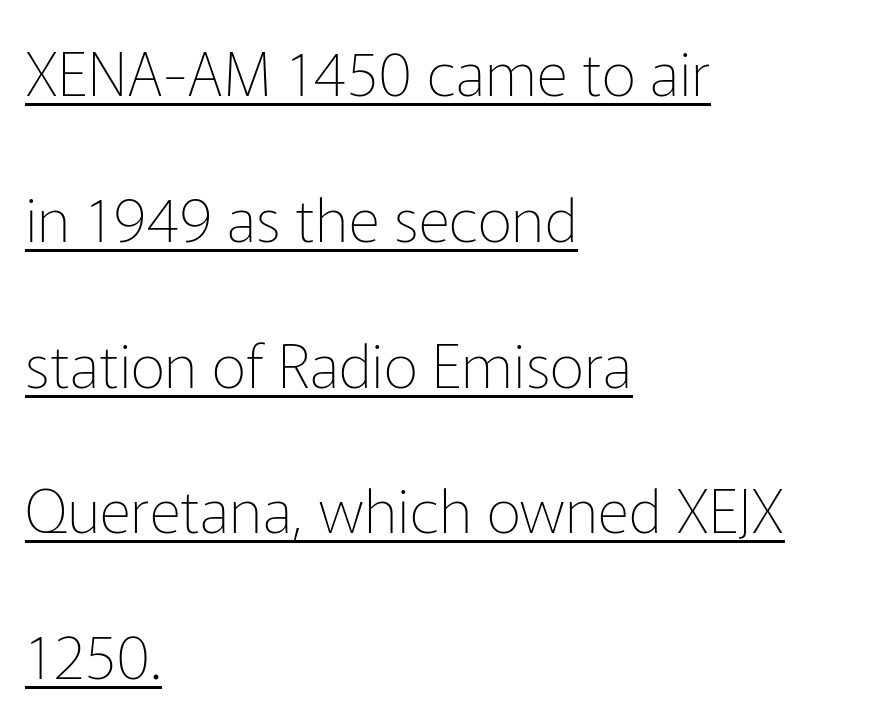
{"serif": "no", "italic": "no", "bold": "no", "weight": "thin", "width": "normal", "stroke_contrast": "low", "x_height": "medium", "monospaced": "no", "underline": "yes", "align": "left", "line_spacing": "loose", "line_spacing_ratio": 2.39, "letter_spacing": "normal", "letter_spacing_em": 0.0, "glyph_px": 61}
